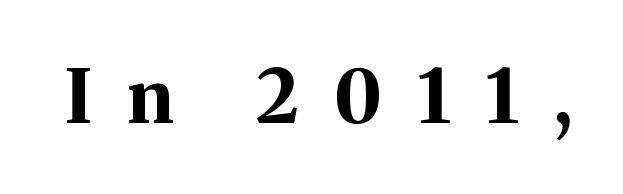
The image shows 73 px bold serif type, upright; set unusually wide letter spacing (+0.48 em), not underlined; medium stroke contrast and a medium x-height.
